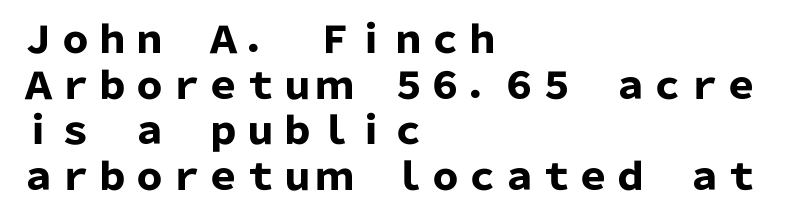
Nothing unusual about the tracking: characters are spaced as the font intends. The paragraph shown leans on its left margin. The face used here is proportionally spaced, like ordinary book or web type. Anything drawn beneath the words? Only blank space. Stroke thickness is high; the sample reads as a true bold. Serifs: no, the terminals of the letterforms are clean.
